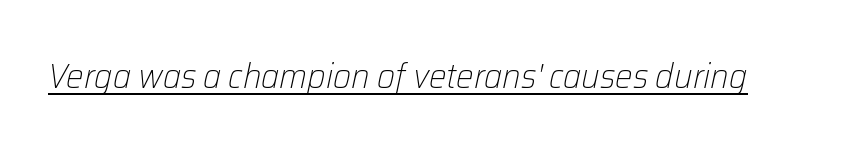
The image shows 35 px light type, italic (leaning right); set normal letter spacing, underlined; low stroke contrast and a medium x-height.
